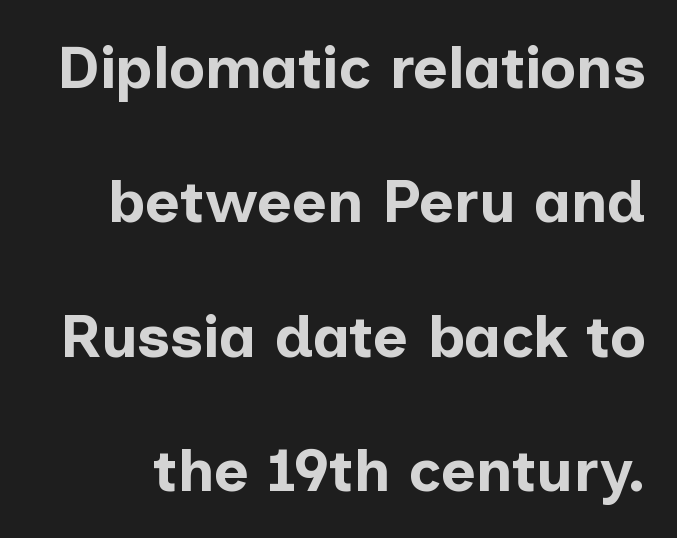
The image shows 60 px bold sans-serif type, upright; set loose line spacing (2.24x), normal letter spacing, not underlined; low stroke contrast and a medium x-height.
